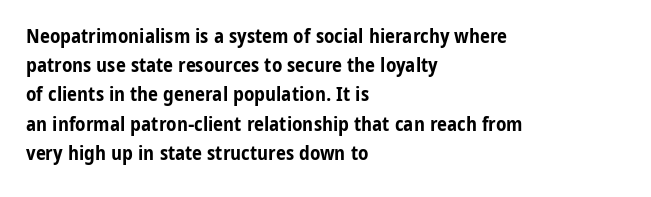
The image shows 20 px bold type, upright; set left-aligned, normal line spacing (1.46x), normal letter spacing, not underlined.
